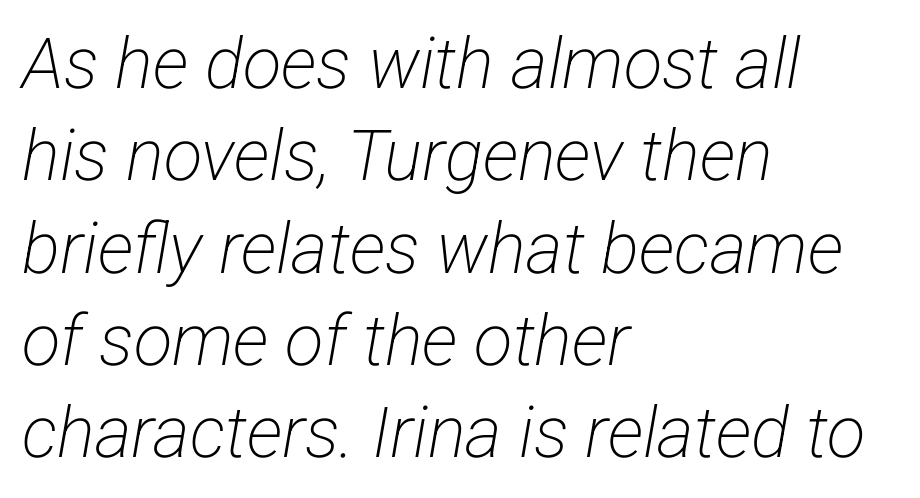
A typesetter would label this face a sans. The line texture is even and compact thanks to regular tracking. The text block is weighted toward the left margin, trailing off unevenly rightward. This reads as an unemphasized weight, regular at the heaviest. Compared with typical paragraphs, the rows here are spaced about the same.
